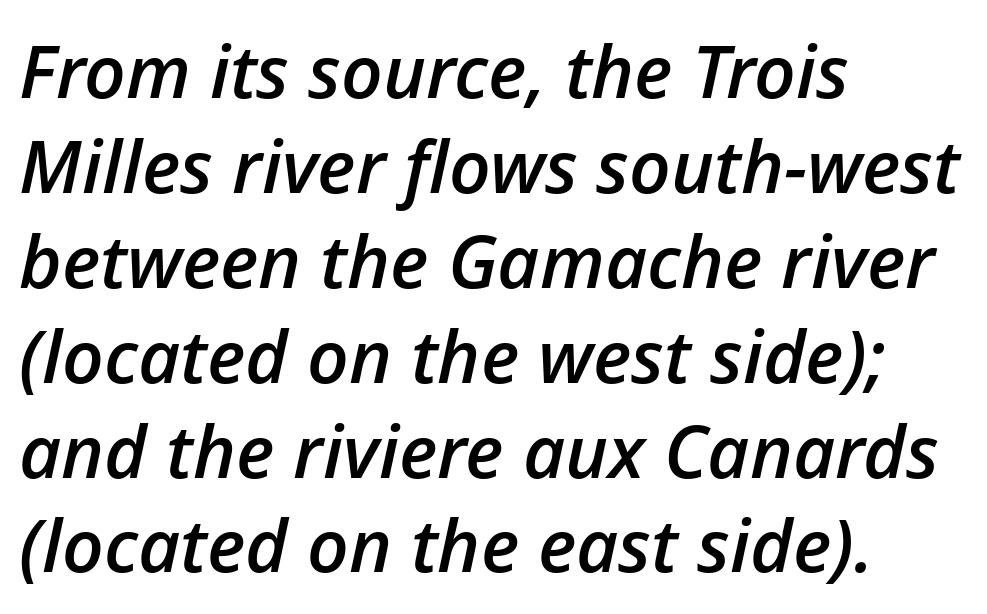
Q: Is the text bold? A: Semi-bold.
Q: Is the text italic (slanted)? A: Yes, it leans right by about 12 degrees.
Q: Is the text underlined? A: No.
Q: How is the paragraph aligned? A: Left-aligned.
Q: Is the spacing between letters normal or unusually wide? A: Normal.
Q: Is the spacing between lines tight, normal or loose? A: Normal.
Q: Width (condensed, normal, or wide)? A: Normal.
Q: Stroke contrast? A: Low.
Q: x-height? A: Medium.
Q: Monospaced? A: No.
